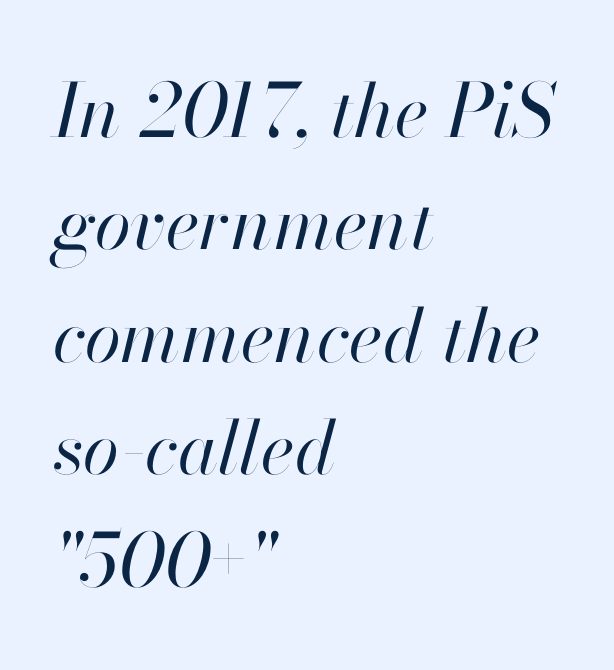
The image shows 74 px regular-weight type, italic (leaning right); set left-aligned, normal line spacing (1.52x), normal letter spacing, not underlined; high stroke contrast and a small x-height.
